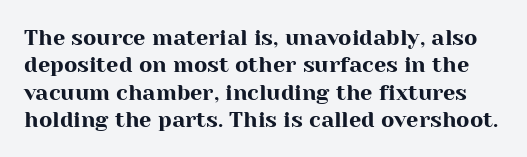
There is no visible air inserted between adjacent glyphs. Clear beneath every line of the passage. In terms of posture, this sample is upright.
